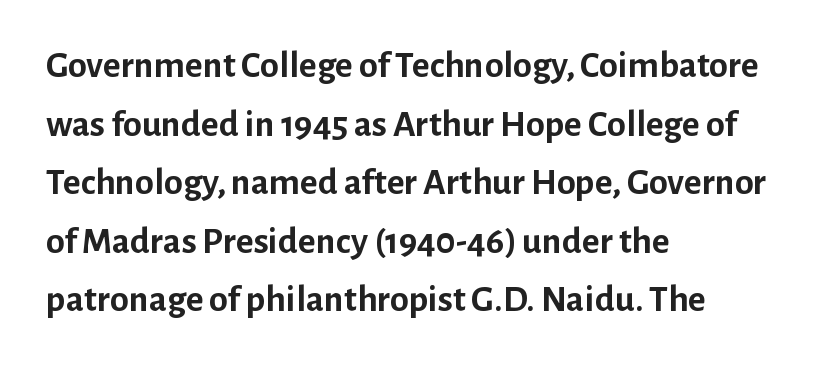
Summary of vertical rhythm: regular, with standard interline spacing. The glyphs are unaccompanied by any horizontal stroke below them. In terms of letterform style, serifs are entirely absent. Character widths vary here, with narrow letters taking less room than wide ones.
